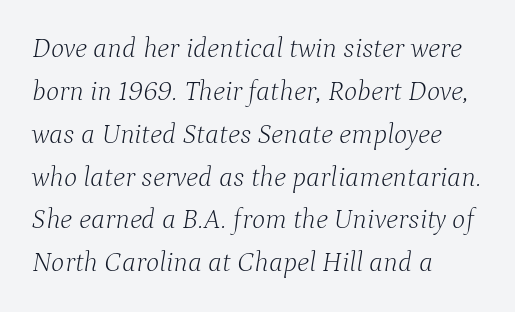
Q: Is the text bold? A: No.
Q: Is the text italic (slanted)? A: Yes, it leans right by about 9 degrees.
Q: Is the typeface a serif or a sans-serif typeface? A: Serif.
Q: Is the text underlined? A: No.
Q: How is the paragraph aligned? A: Left-aligned.
Q: Is the spacing between letters normal or unusually wide? A: Normal.
Q: Is the spacing between lines tight, normal or loose? A: Normal.
Q: Width (condensed, normal, or wide)? A: Normal.
Q: Stroke contrast? A: Low.
Q: x-height? A: Medium.
Q: Monospaced? A: No.
